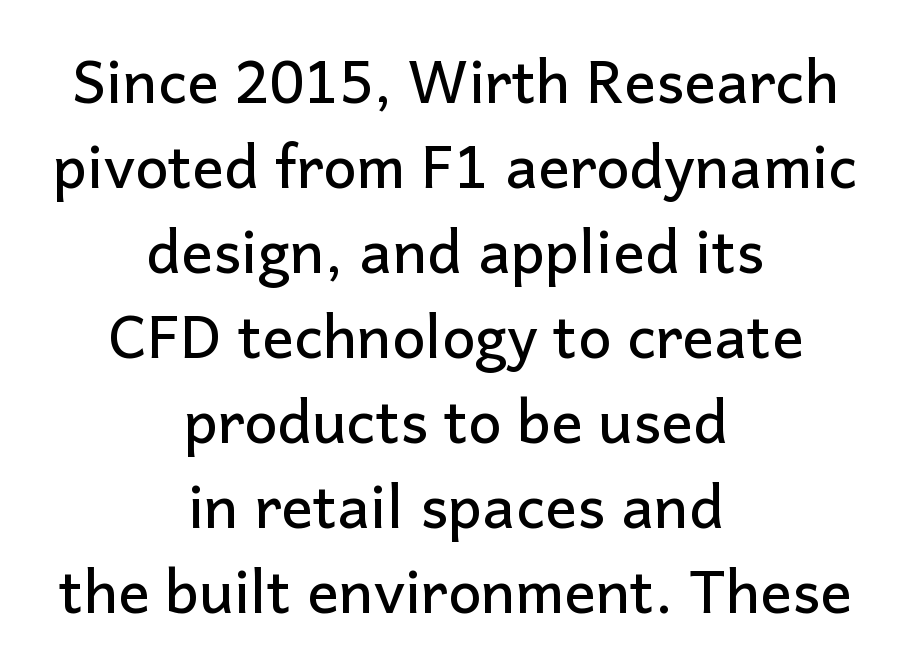
The image shows 59 px sans-serif type, upright; set centered, normal line spacing (1.44x), normal letter spacing, not underlined; low stroke contrast and a medium x-height.
